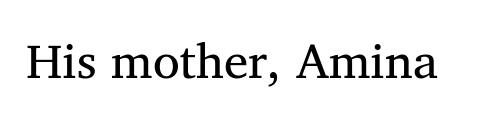
{"serif": "yes", "italic": "no", "bold": "no", "weight": "regular", "width": "normal", "stroke_contrast": "medium", "x_height": "medium", "monospaced": "no", "underline": "no", "letter_spacing": "normal", "letter_spacing_em": 0.0, "glyph_px": 49}
